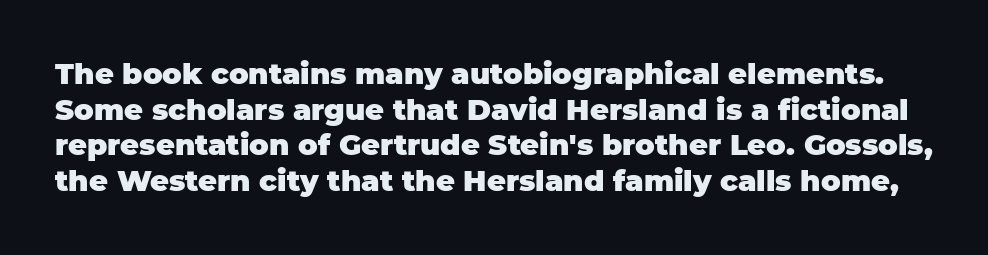
Q: Is the text bold? A: Yes.
Q: Is the text italic (slanted)? A: No, it is upright.
Q: Is the typeface a serif or a sans-serif typeface? A: Sans-serif.
Q: Is the text underlined? A: No.
Q: Is the spacing between letters normal or unusually wide? A: Normal.
Q: Width (condensed, normal, or wide)? A: Normal.
Q: Stroke contrast? A: Low.
Q: x-height? A: Large.
Q: Monospaced? A: No.
